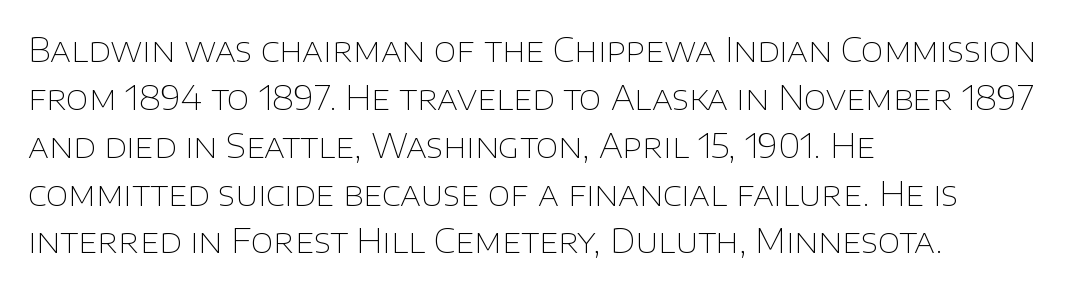
{"serif": "no", "italic": "no", "bold": "no", "weight": "thin", "width": "normal", "stroke_contrast": "low", "x_height": "large", "monospaced": "no", "underline": "no", "align": "left", "line_spacing": "normal", "line_spacing_ratio": 1.45, "letter_spacing": "normal", "letter_spacing_em": 0.0, "glyph_px": 33}
